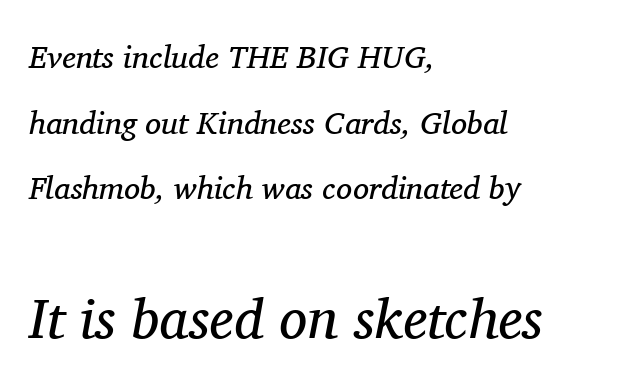
The image shows 56 px regular-weight serif type, italic (leaning right); set left-aligned, loose line spacing (2.05x), normal letter spacing, not underlined; the second (bottom) block is 1.75x larger; medium stroke contrast and a medium x-height.
